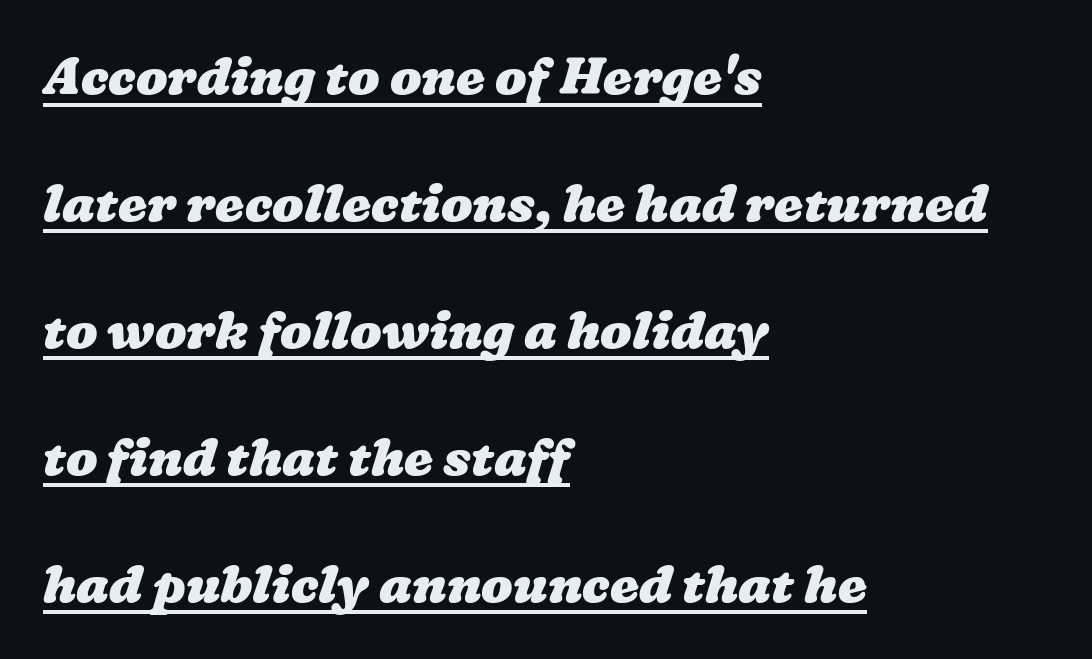
The strokes are fattened all the way to bold. This sample has the flowing, uneven cadence of proportional lettering. Vertically, the passage feels expansive, rows floating well apart. Visually the block forms a straight wall on the left and a jagged coastline on the right. The rendering keeps characters at their native spacing. A typographer would call this underscored text.
